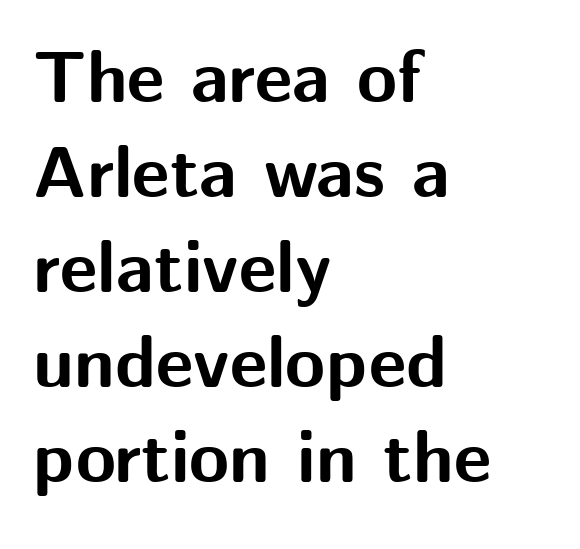
The image shows 73 px bold sans-serif type, upright; set left-aligned, normal line spacing (1.3x), normal letter spacing, not underlined; medium stroke contrast and a medium x-height.
